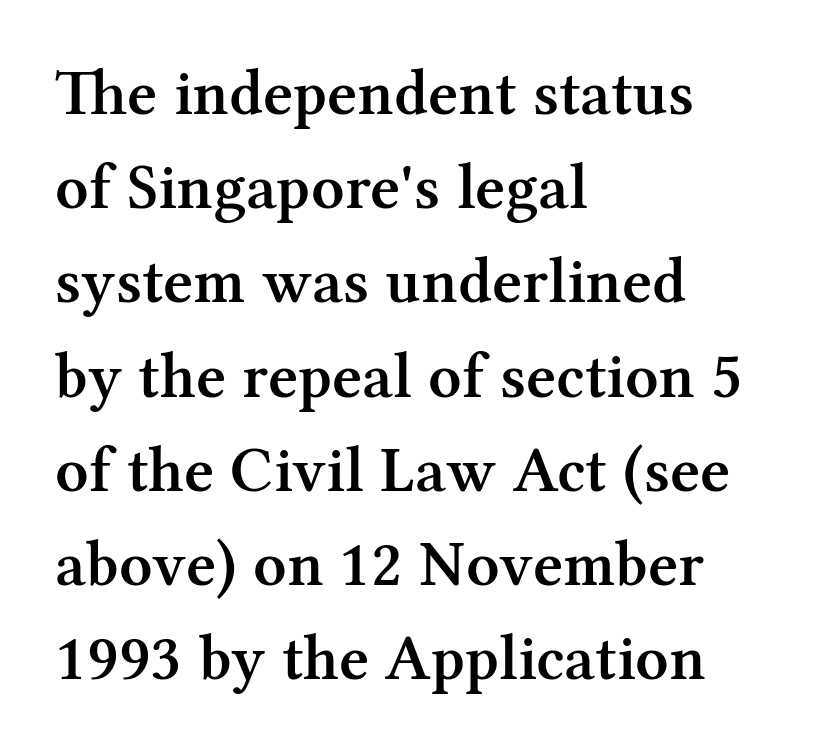
{"serif": "yes", "italic": "no", "bold": "semi", "weight": "semibold", "width": "normal", "stroke_contrast": "medium", "x_height": "medium", "monospaced": "no", "underline": "no", "align": "left", "line_spacing": "normal", "line_spacing_ratio": 1.45, "letter_spacing": "normal", "letter_spacing_em": 0.0, "glyph_px": 65}
